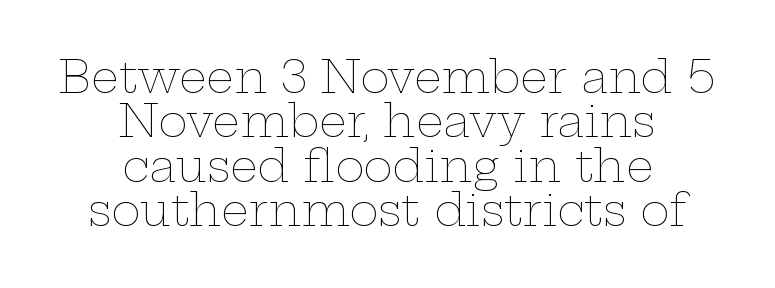
{"italic": "no", "bold": "no", "weight": "thin", "width": "wide", "stroke_contrast": "low", "x_height": "medium", "monospaced": "no", "underline": "no", "align": "center", "line_spacing": "tight", "line_spacing_ratio": 1.01, "letter_spacing": "normal", "letter_spacing_em": 0.0, "glyph_px": 44}
